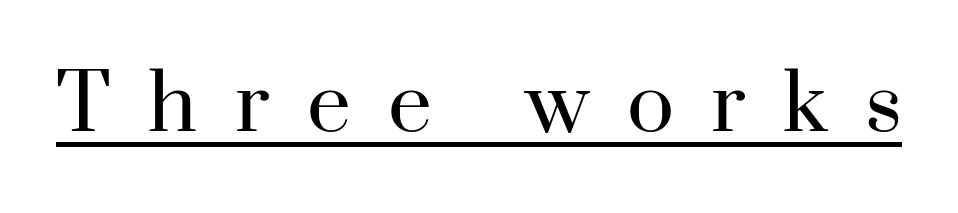
{"serif": "yes", "italic": "no", "bold": "no", "weight": "regular", "width": "normal", "stroke_contrast": "high", "x_height": "small", "monospaced": "no", "underline": "yes", "letter_spacing": "wide", "letter_spacing_em": 0.48, "glyph_px": 78}
